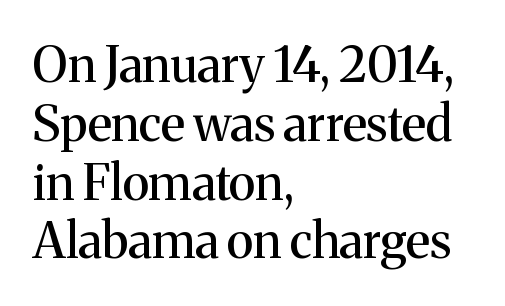
The image shows 49 px serif type, upright; set left-aligned, line spacing 1.2x, normal letter spacing, not underlined; medium stroke contrast and a medium x-height.
